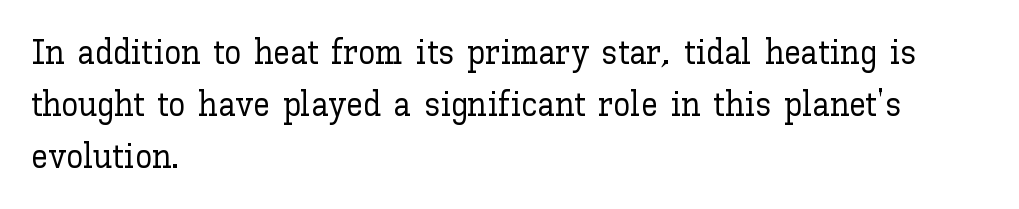
How would I describe the line gaps? Plain and ordinary. Spacing verdict: proportional, widths tailored to each character. Descenders are the only things crossing below the line. Every row of glyphs begins at an identical x-position on the left. If you drew a line through each stem, it would be perfectly vertical. Students, note that the glyphs here touch the page at normal intervals.
